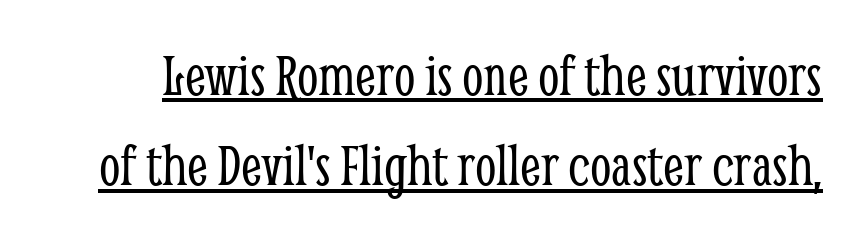
The image shows 61 px light, condensed serif type, upright; set normal line spacing (1.48x), normal letter spacing, underlined; low stroke contrast and a medium x-height.
